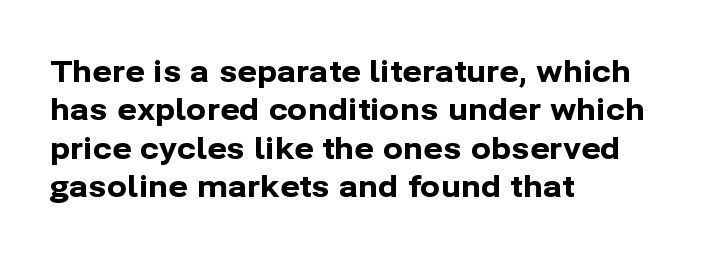
The image shows 30 px bold sans-serif type, upright; set left-aligned, normal line spacing (1.28x), normal letter spacing, not underlined; low stroke contrast and a medium x-height.
